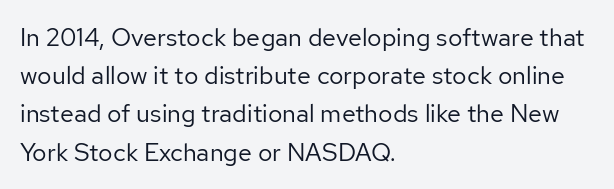
The image shows 25 px text type, upright; set left-aligned, normal line spacing (1.53x), normal letter spacing, not underlined.
